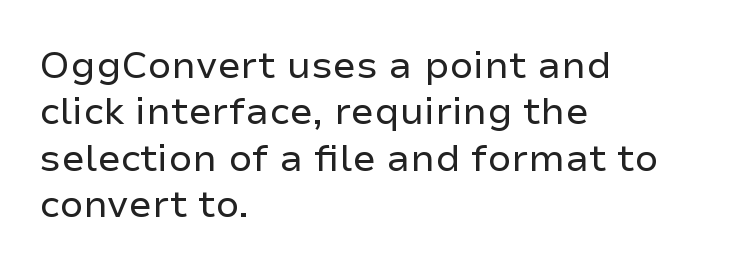
Q: Is the text bold? A: No.
Q: Is the text italic (slanted)? A: No, it is upright.
Q: Is the typeface a serif or a sans-serif typeface? A: Sans-serif.
Q: Is the text underlined? A: No.
Q: How is the paragraph aligned? A: Left-aligned.
Q: Is the spacing between letters normal or unusually wide? A: Normal.
Q: Width (condensed, normal, or wide)? A: Normal.
Q: Stroke contrast? A: Low.
Q: x-height? A: Medium.
Q: Monospaced? A: No.
